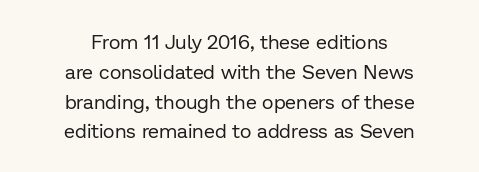
The image shows 20 px text type, upright; set centered, normal line spacing (1.49x), normal letter spacing, not underlined.
